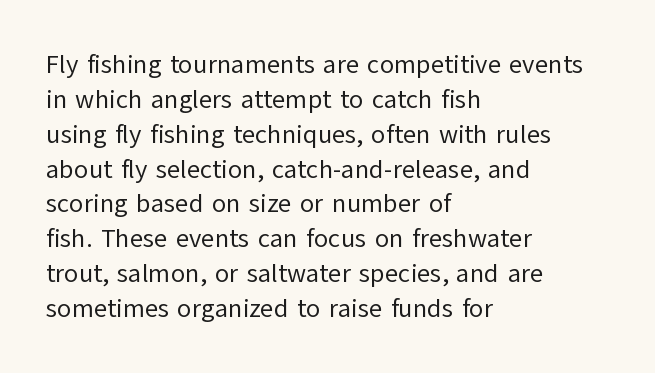
The strip under each line holds only bare page. Short note: letters normally spaced. The axis of the letterforms is exactly vertical. Line spacing here is normal. The rendering anchors every line to the left-hand side.
